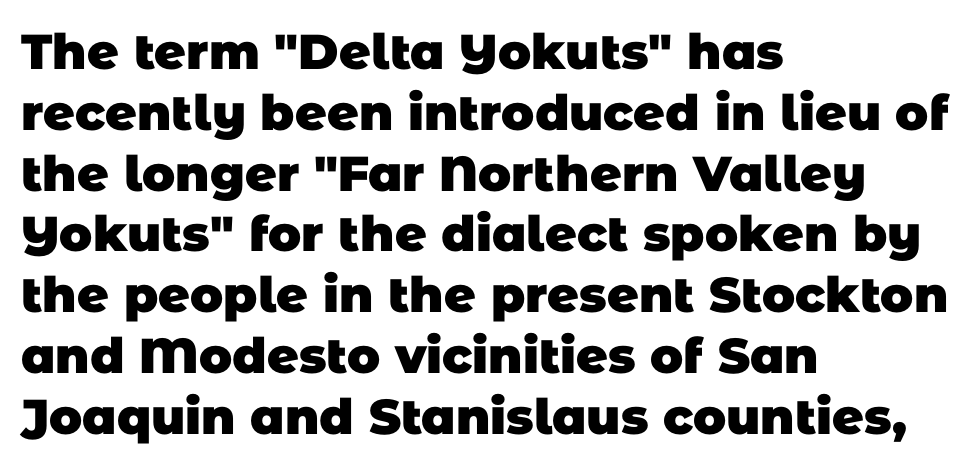
Q: Is the text bold? A: Yes.
Q: Is the typeface a serif or a sans-serif typeface? A: Sans-serif.
Q: Is the text underlined? A: No.
Q: How is the paragraph aligned? A: Left-aligned.
Q: Is the spacing between letters normal or unusually wide? A: Normal.
Q: Width (condensed, normal, or wide)? A: Normal.
Q: Stroke contrast? A: Low.
Q: x-height? A: Large.
Q: Monospaced? A: No.
